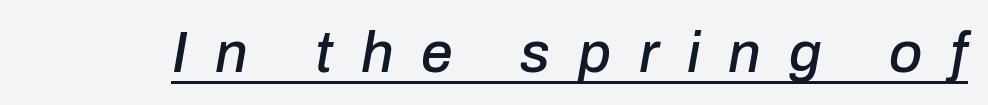
{"italic": "yes", "lean": "right", "slant_degrees": 10, "width": "normal", "stroke_contrast": "low", "x_height": "medium", "monospaced": "no", "underline": "yes", "letter_spacing": "wide", "letter_spacing_em": 0.49, "glyph_px": 57}
